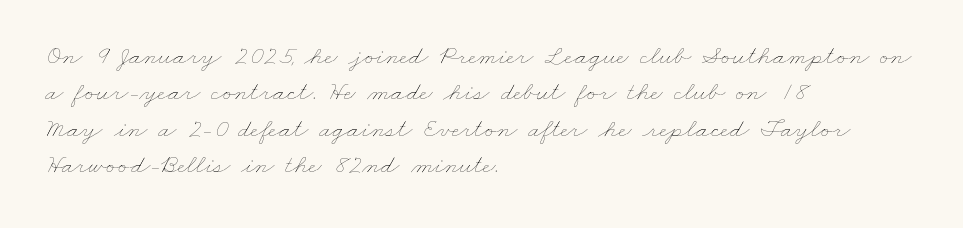
Q: Is the text bold? A: No.
Q: Is the text underlined? A: No.
Q: How is the paragraph aligned? A: Left-aligned.
Q: Is the spacing between letters normal or unusually wide? A: Normal.
Q: Is the spacing between lines tight, normal or loose? A: Normal.
